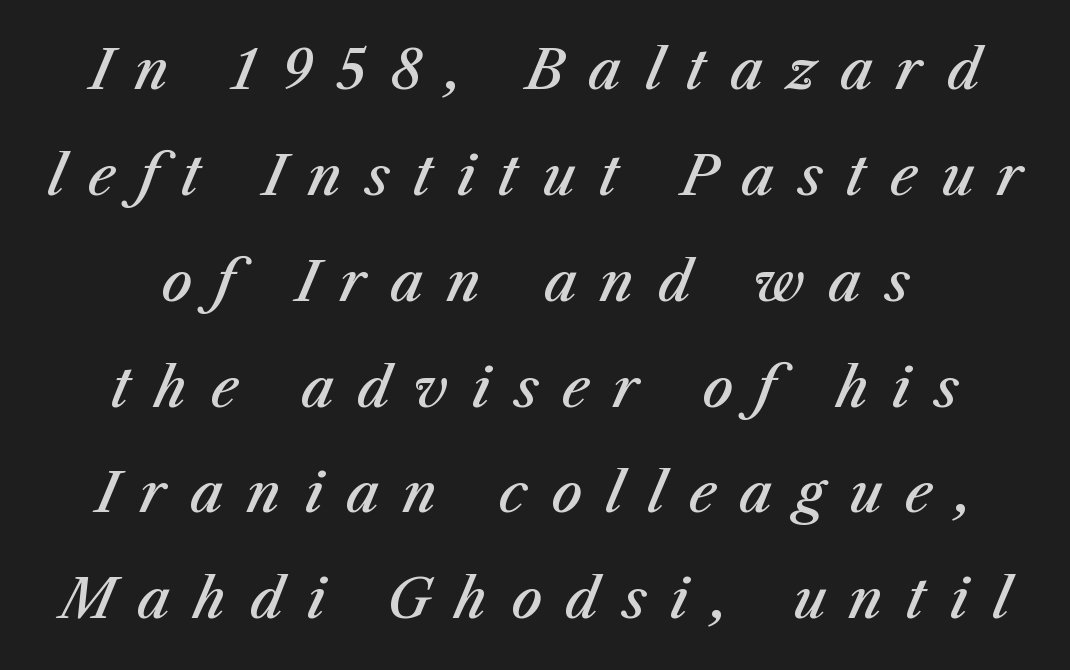
The image shows 54 px semibold type, italic (leaning right); set centered, loose line spacing (1.96x), unusually wide letter spacing (+0.44 em), not underlined; medium stroke contrast and a medium x-height.
